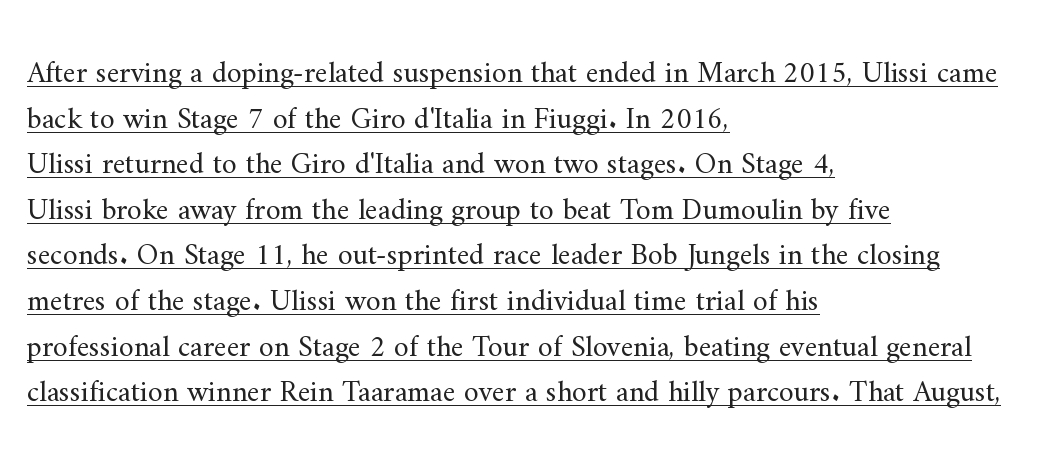
Q: Is the text bold? A: No.
Q: Is the text italic (slanted)? A: No, it is upright.
Q: Is the typeface a serif or a sans-serif typeface? A: Serif.
Q: Is the text underlined? A: Yes.
Q: How is the paragraph aligned? A: Left-aligned.
Q: Is the spacing between letters normal or unusually wide? A: Normal.
Q: Is the spacing between lines tight, normal or loose? A: Normal.
Q: Width (condensed, normal, or wide)? A: Normal.
Q: Stroke contrast? A: Medium.
Q: x-height? A: Small.
Q: Monospaced? A: No.
